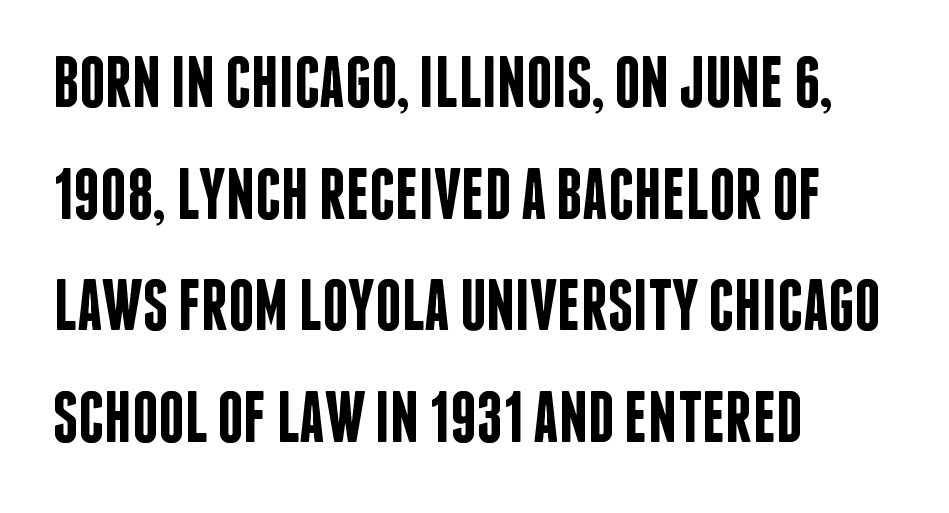
Q: Is the text bold? A: Semi-bold.
Q: Is the text italic (slanted)? A: No, it is upright.
Q: Is the typeface a serif or a sans-serif typeface? A: Sans-serif.
Q: Is the text underlined? A: No.
Q: How is the paragraph aligned? A: Left-aligned.
Q: Is the spacing between letters normal or unusually wide? A: Normal.
Q: Is the spacing between lines tight, normal or loose? A: Normal.
Q: Width (condensed, normal, or wide)? A: Condensed.
Q: Stroke contrast? A: Low.
Q: x-height? A: Large.
Q: Monospaced? A: No.
